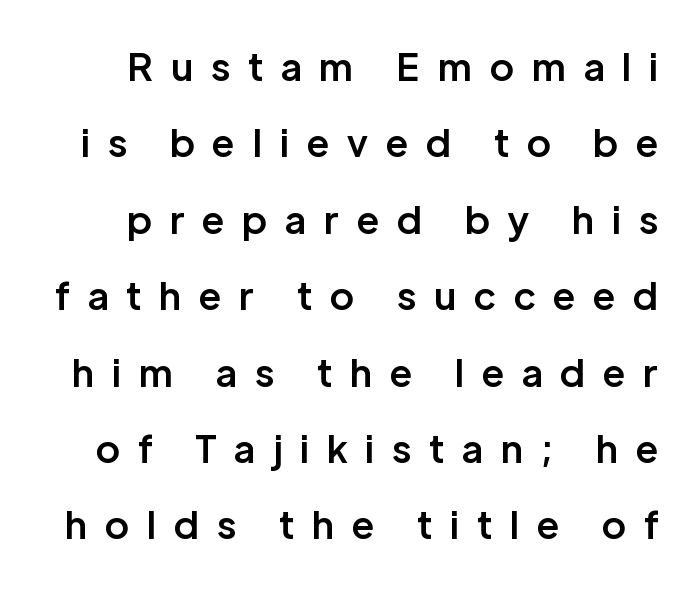
This sample uses an upright cut, with every glyph sitting square on the baseline. Leading: increased. The letters advance in unequal steps, a hallmark of proportional type. Stroke terminals: plain, sans-serif. Compared with typical body copy, the letter spacing here is much looser.
